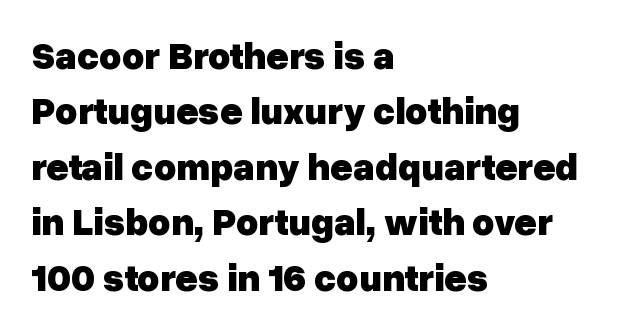
Honestly, the row spacing looks completely unremarkable. The letters advance in unequal steps, a hallmark of proportional type. Unlike a traditional serif, this face leaves its strokes unadorned. Chunky letters — that's bold for sure.
